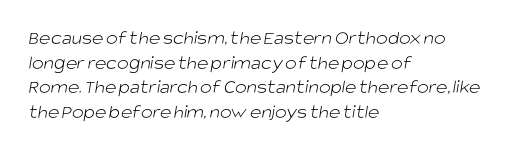
The rendering keeps characters at their native spacing. Visually the block forms a straight wall on the left and a jagged coastline on the right. The space directly below the letters is spotless. Stems and bowls with no extra thickness — not bold.
